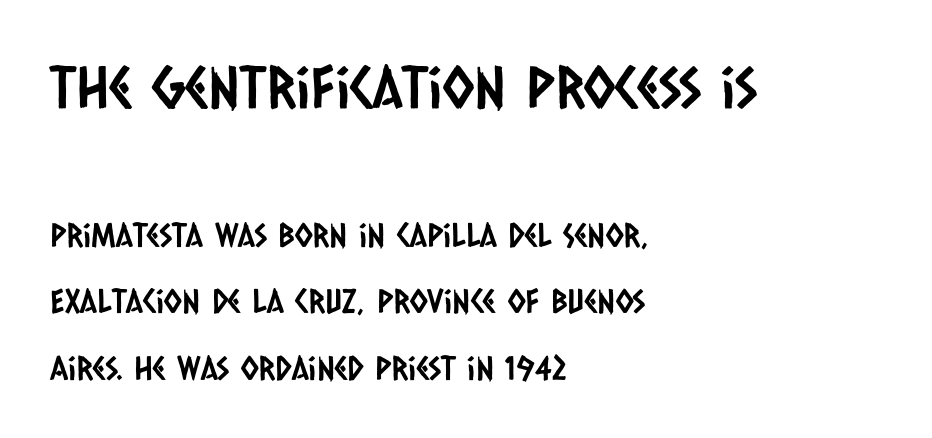
Q: Is the typeface a serif or a sans-serif typeface? A: Sans-serif.
Q: Is the text underlined? A: No.
Q: How is the paragraph aligned? A: Left-aligned.
Q: Is the spacing between letters normal or unusually wide? A: Normal.
Q: Is the spacing between lines tight, normal or loose? A: Loose.
Q: Which block of text is set in a larger size, the first (top) or the second (bottom)? A: The first (top) one.
Q: Width (condensed, normal, or wide)? A: Condensed.
Q: Stroke contrast? A: Low.
Q: x-height? A: Large.
Q: Monospaced? A: No.
